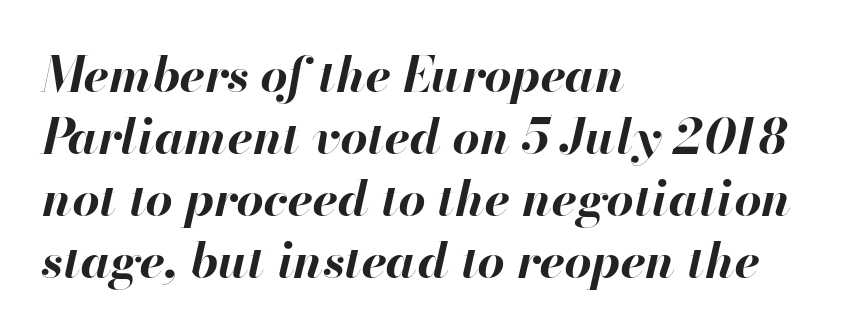
{"italic": "yes", "lean": "right", "slant_degrees": 13, "bold": "yes", "weight": "bold", "width": "normal", "stroke_contrast": "high", "x_height": "small", "monospaced": "no", "underline": "no", "align": "left", "line_spacing": "normal", "line_spacing_ratio": 1.29, "letter_spacing": "normal", "letter_spacing_em": 0.0, "glyph_px": 48}
